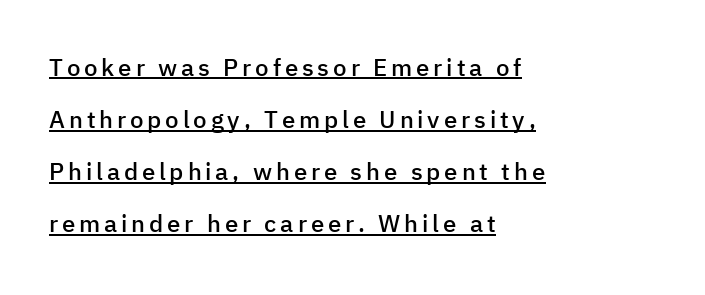
Q: Is the text bold? A: Semi-bold.
Q: Is the text italic (slanted)? A: No, it is upright.
Q: Is the text underlined? A: Yes.
Q: How is the paragraph aligned? A: Left-aligned.
Q: Is the spacing between lines tight, normal or loose? A: Loose.
